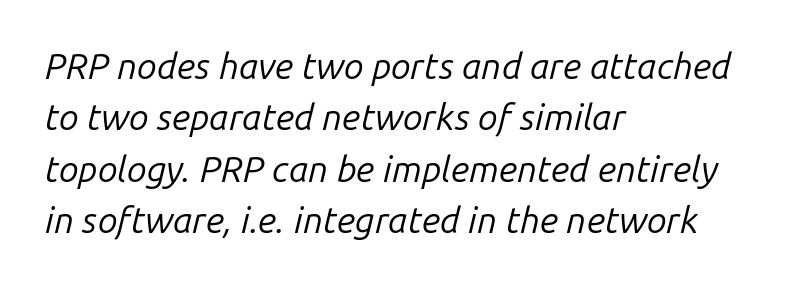
Q: Is the text bold? A: No.
Q: Is the text italic (slanted)? A: Yes, it leans right by about 14 degrees.
Q: Is the text underlined? A: No.
Q: How is the paragraph aligned? A: Left-aligned.
Q: Is the spacing between letters normal or unusually wide? A: Normal.
Q: Is the spacing between lines tight, normal or loose? A: Normal.
Q: Width (condensed, normal, or wide)? A: Normal.
Q: Stroke contrast? A: Low.
Q: x-height? A: Medium.
Q: Monospaced? A: No.
